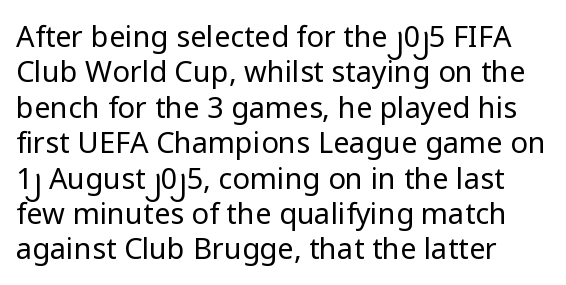
Q: Is the text bold? A: No.
Q: Is the text italic (slanted)? A: No, it is upright.
Q: Is the typeface a serif or a sans-serif typeface? A: Sans-serif.
Q: Is the text underlined? A: No.
Q: Is the spacing between letters normal or unusually wide? A: Normal.
Q: Width (condensed, normal, or wide)? A: Normal.
Q: Stroke contrast? A: Low.
Q: x-height? A: Medium.
Q: Monospaced? A: No.
